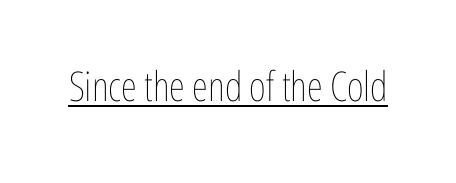
The image shows 41 px thin, condensed type, upright; set normal letter spacing, underlined; low stroke contrast and a medium x-height.
